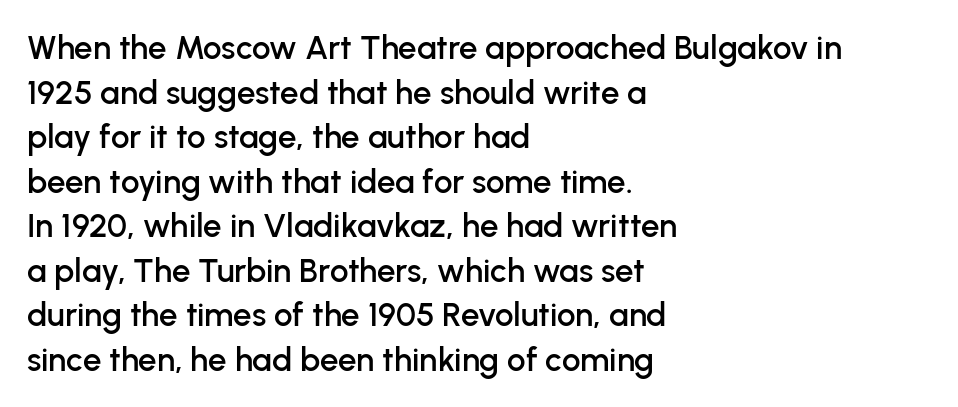
The image shows 33 px sans-serif type, upright; set left-aligned, normal line spacing (1.35x), normal letter spacing, not underlined; low stroke contrast and a medium x-height.
